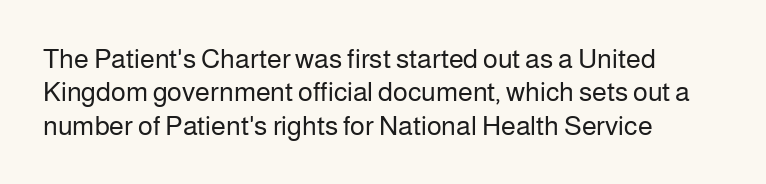
Q: Is the text bold? A: No.
Q: Is the text italic (slanted)? A: No, it is upright.
Q: Is the text underlined? A: No.
Q: How is the paragraph aligned? A: Left-aligned.
Q: Is the spacing between letters normal or unusually wide? A: Normal.
